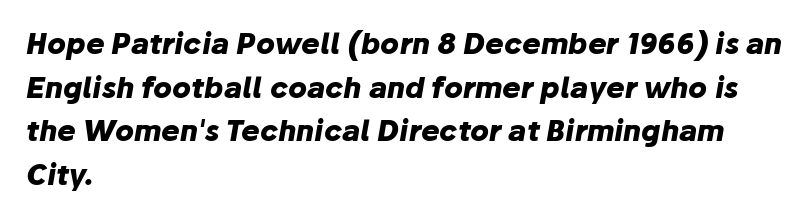
This block has exactly the height ordinary leading produces. Slant detected: the letters are inclined. Strong, thick strokes mark this as bold type. What stands out about the letter spacing? Nothing — it is the standard amount. This sample is left-justified, so line endings fall wherever the words run out. Unmarked baselines from the first word to the last.
